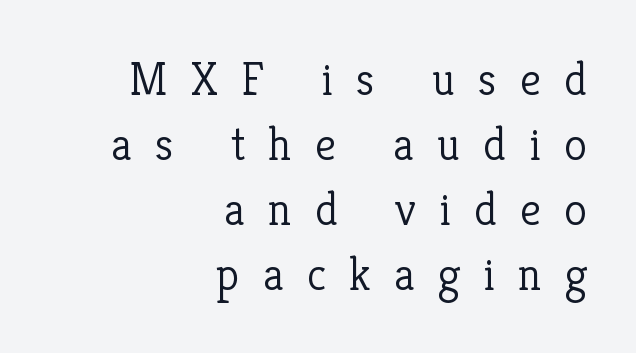
{"serif": "yes", "italic": "no", "bold": "no", "weight": "light", "width": "normal", "stroke_contrast": "low", "x_height": "medium", "monospaced": "no", "underline": "no", "align": "right", "line_spacing": "normal", "line_spacing_ratio": 1.38, "letter_spacing": "wide", "letter_spacing_em": 0.49, "glyph_px": 47}
